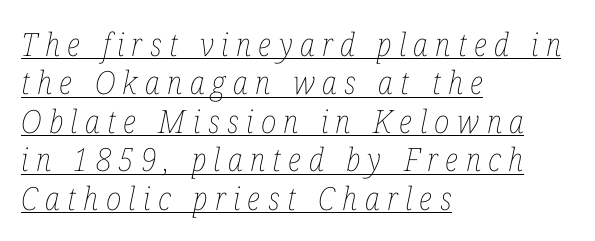
The axis of the letterforms is tilted away from vertical. A continuous stroke trails under the words, as in a hyperlink. Stems and bowls with no extra thickness — not bold. Is the block centered? No — it sits flush against the left margin.
